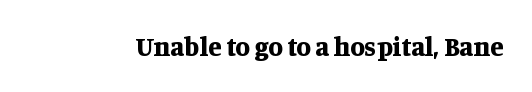
The image shows 27 px bold type, upright; set normal letter spacing, not underlined.
